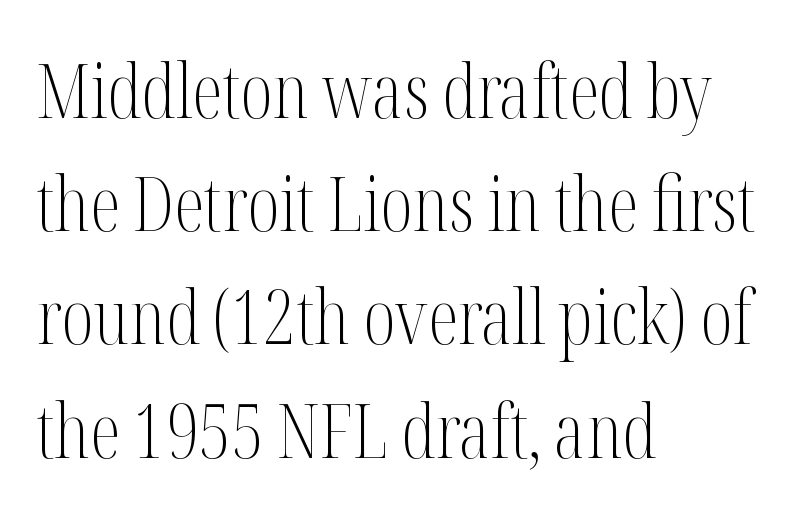
{"serif": "yes", "italic": "no", "bold": "no", "weight": "light", "width": "condensed", "stroke_contrast": "medium", "x_height": "medium", "monospaced": "no", "underline": "no", "align": "left", "line_spacing": "normal", "line_spacing_ratio": 1.49, "letter_spacing": "normal", "letter_spacing_em": 0.0, "glyph_px": 76}
